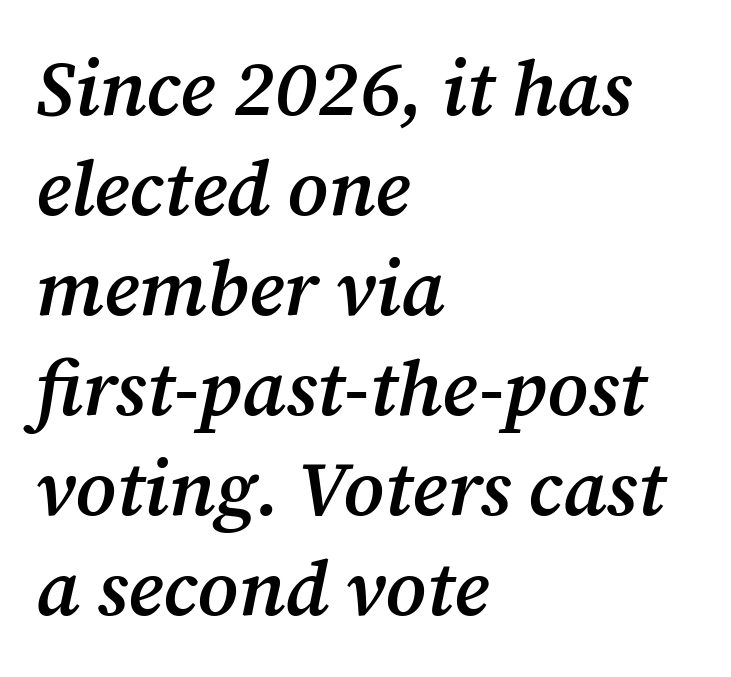
{"serif": "yes", "italic": "yes", "lean": "right", "slant_degrees": 12, "bold": "semi", "weight": "semibold", "width": "normal", "stroke_contrast": "medium", "x_height": "medium", "monospaced": "no", "underline": "no", "align": "left", "line_spacing": "normal", "line_spacing_ratio": 1.3, "letter_spacing": "normal", "letter_spacing_em": 0.0, "glyph_px": 77}
